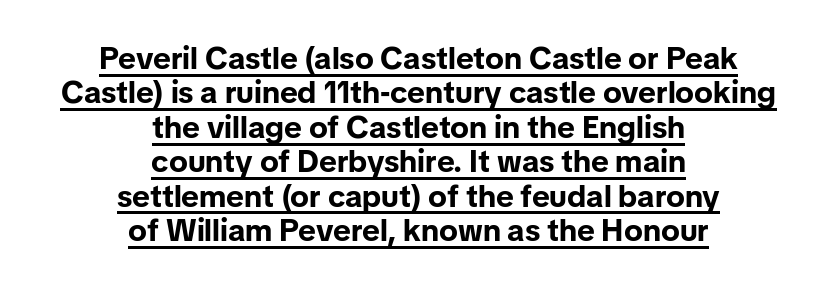
Honestly, the letter spacing is just normal — you wouldn't notice it. The rendering uses a small line-height, squeezing the rows. Caption: lettering with a line underneath. Varying glyph widths throughout — classic text-font behaviour.
